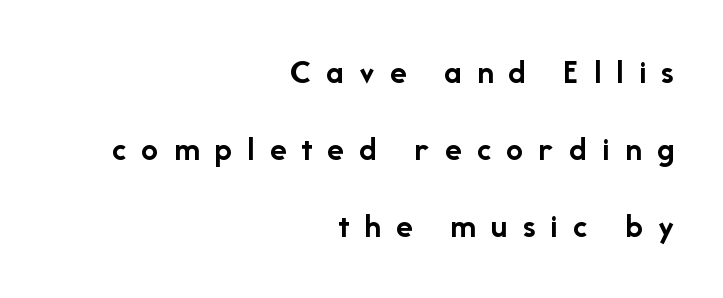
The image shows 34 px semibold sans-serif type, upright; set right-aligned, loose line spacing (2.26x), unusually wide letter spacing (+0.45 em), not underlined; low stroke contrast and a medium x-height.
